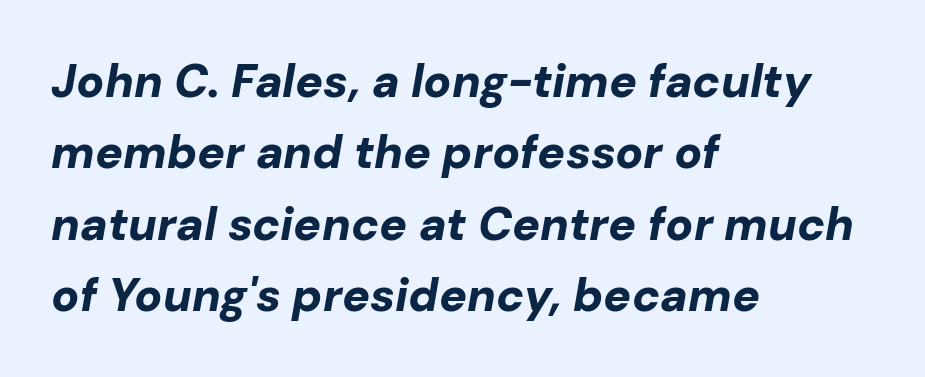
The image shows 46 px bold type, italic (leaning right); set left-aligned, normal line spacing (1.55x), normal letter spacing, not underlined; low stroke contrast and a medium x-height.
